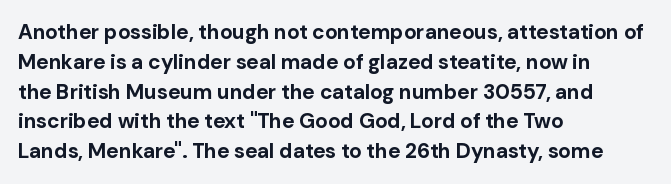
Q: Is the text bold? A: Yes.
Q: Is the text italic (slanted)? A: No, it is upright.
Q: Is the text underlined? A: No.
Q: How is the paragraph aligned? A: Left-aligned.
Q: Is the spacing between letters normal or unusually wide? A: Normal.
Q: Is the spacing between lines tight, normal or loose? A: Normal.
